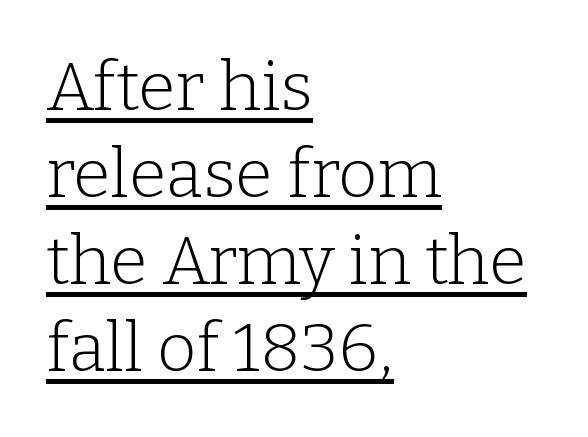
{"serif": "yes", "italic": "no", "bold": "no", "weight": "light", "width": "normal", "stroke_contrast": "low", "x_height": "medium", "monospaced": "no", "underline": "yes", "align": "left", "line_spacing": "normal", "line_spacing_ratio": 1.28, "letter_spacing": "normal", "letter_spacing_em": 0.0, "glyph_px": 68}
